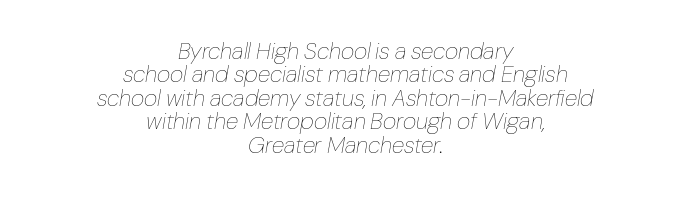
The image shows 23 px text type, italic (leaning right); set centered, tight line spacing (1.02x), normal letter spacing, not underlined.
